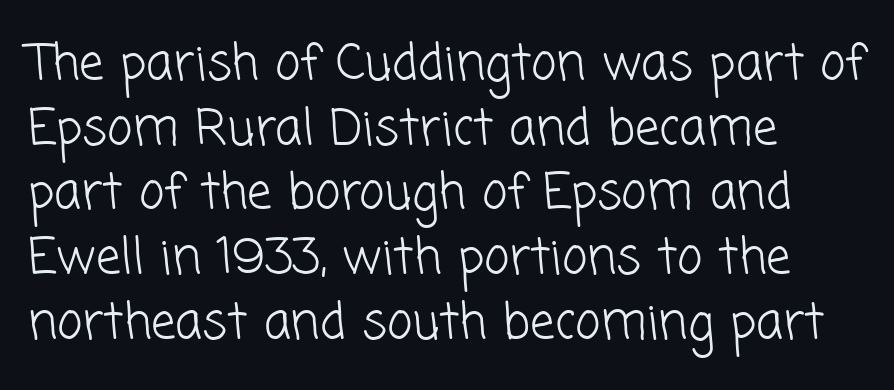
Q: Is the text bold? A: No.
Q: Is the typeface a serif or a sans-serif typeface? A: Sans-serif.
Q: Is the text underlined? A: No.
Q: How is the paragraph aligned? A: Left-aligned.
Q: Is the spacing between letters normal or unusually wide? A: Normal.
Q: Is the spacing between lines tight, normal or loose? A: Normal.
Q: Width (condensed, normal, or wide)? A: Normal.
Q: Stroke contrast? A: Low.
Q: x-height? A: Medium.
Q: Monospaced? A: No.
